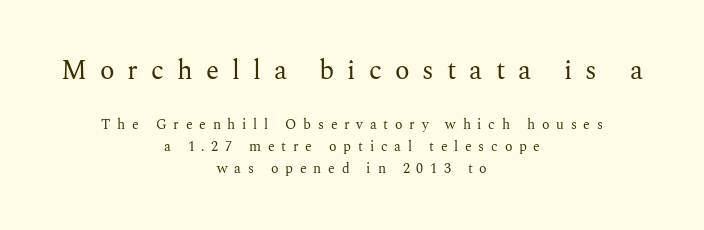
Q: Is the text bold? A: No.
Q: Is the text italic (slanted)? A: No, it is upright.
Q: Is the text underlined? A: No.
Q: How is the paragraph aligned? A: Centered.
Q: Is the spacing between letters normal or unusually wide? A: Unusually wide.
Q: Is the spacing between lines tight, normal or loose? A: Normal.
Q: Which block of text is set in a larger size, the first (top) or the second (bottom)? A: The first (top) one.
